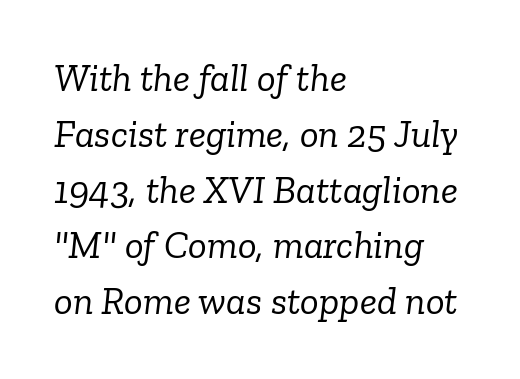
Q: Is the text bold? A: No.
Q: Is the text italic (slanted)? A: Yes, it leans right by about 6 degrees.
Q: Is the typeface a serif or a sans-serif typeface? A: Serif.
Q: Is the text underlined? A: No.
Q: How is the paragraph aligned? A: Left-aligned.
Q: Is the spacing between letters normal or unusually wide? A: Normal.
Q: Is the spacing between lines tight, normal or loose? A: Normal.
Q: Width (condensed, normal, or wide)? A: Normal.
Q: Stroke contrast? A: Low.
Q: x-height? A: Medium.
Q: Monospaced? A: No.
